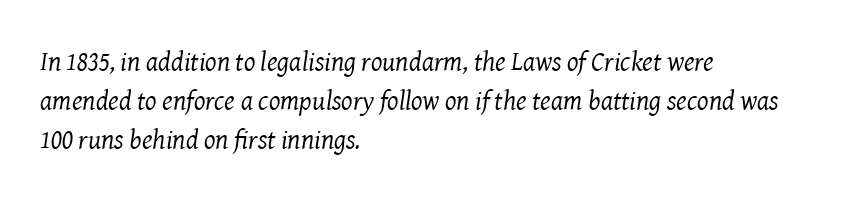
The image shows 27 px text type, italic (leaning right); set left-aligned, normal line spacing (1.44x), normal letter spacing, not underlined.
